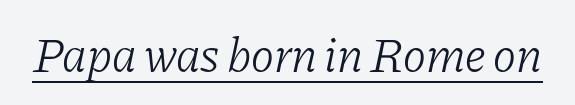
The image shows 49 px light serif type, italic (leaning right); set normal letter spacing, underlined; low stroke contrast and a medium x-height.
